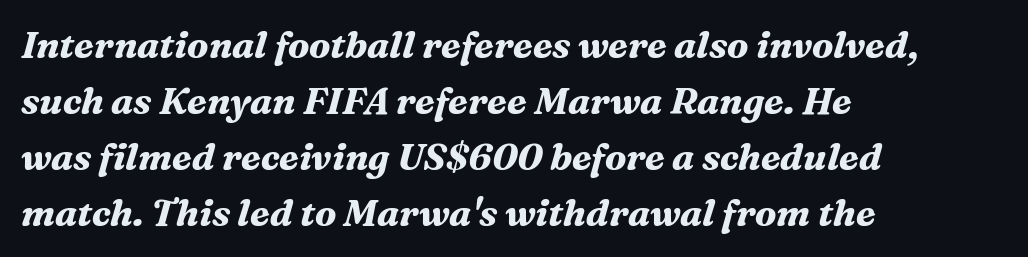
The type family on display is of the serif kind. Short note: letters normally spaced. A typesetter would call this proportional, since set widths differ per character. These lines were composed using italics.
